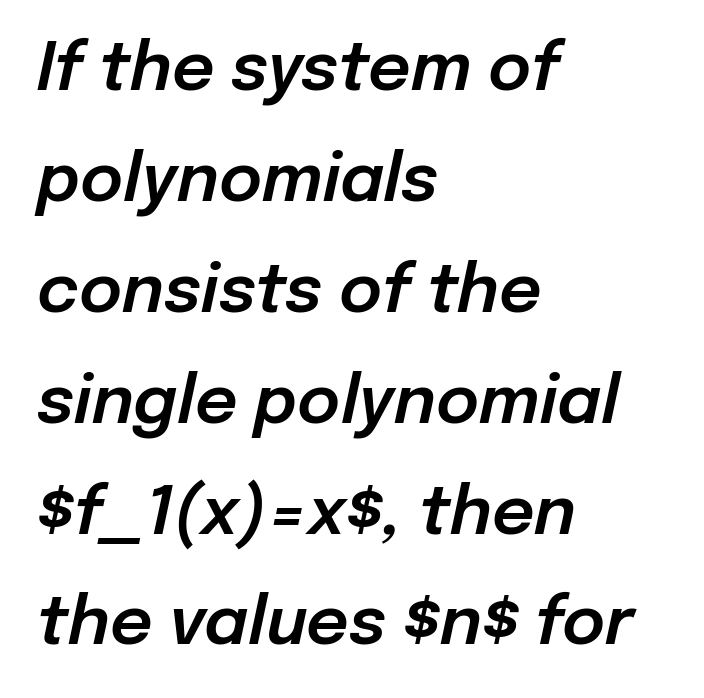
Q: Is the text italic (slanted)? A: Yes, it leans right by about 12 degrees.
Q: Is the text underlined? A: No.
Q: How is the paragraph aligned? A: Left-aligned.
Q: Is the spacing between letters normal or unusually wide? A: Normal.
Q: Is the spacing between lines tight, normal or loose? A: Normal.
Q: Width (condensed, normal, or wide)? A: Normal.
Q: Stroke contrast? A: Low.
Q: x-height? A: Medium.
Q: Monospaced? A: No.
